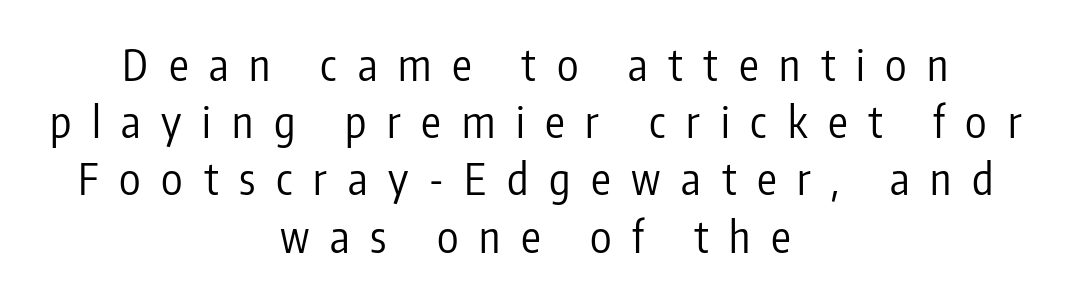
The image shows 44 px regular-weight, condensed sans-serif type, upright; set centered, normal line spacing (1.3x), unusually wide letter spacing (+0.47 em), not underlined; low stroke contrast and a medium x-height.
